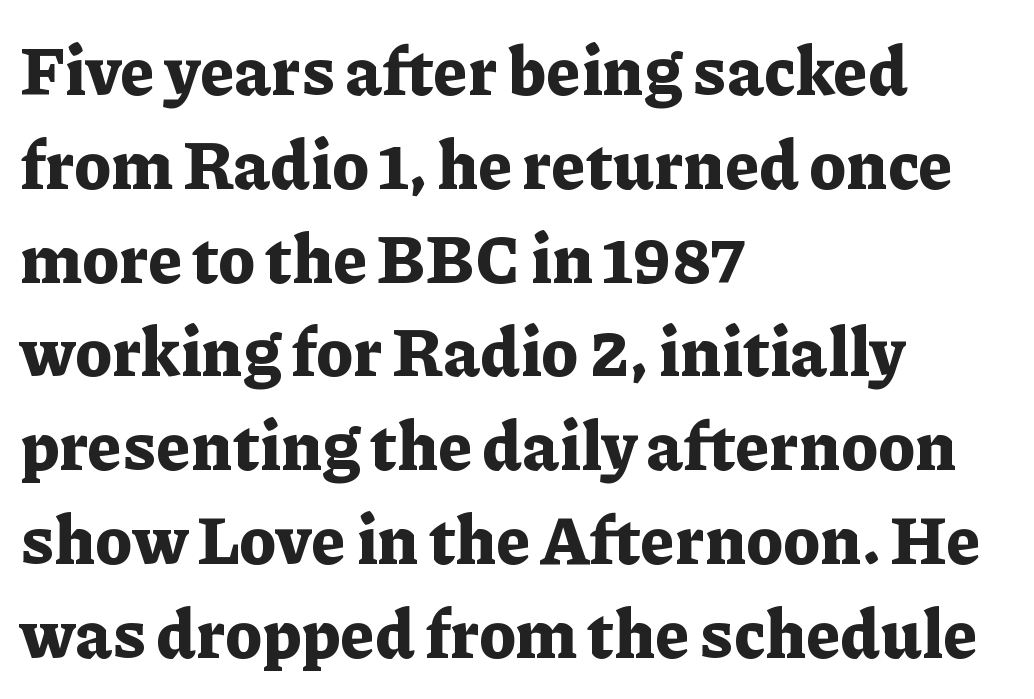
The image shows 67 px bold serif type, upright; set left-aligned, normal line spacing (1.4x), normal letter spacing, not underlined; low stroke contrast and a medium x-height.
